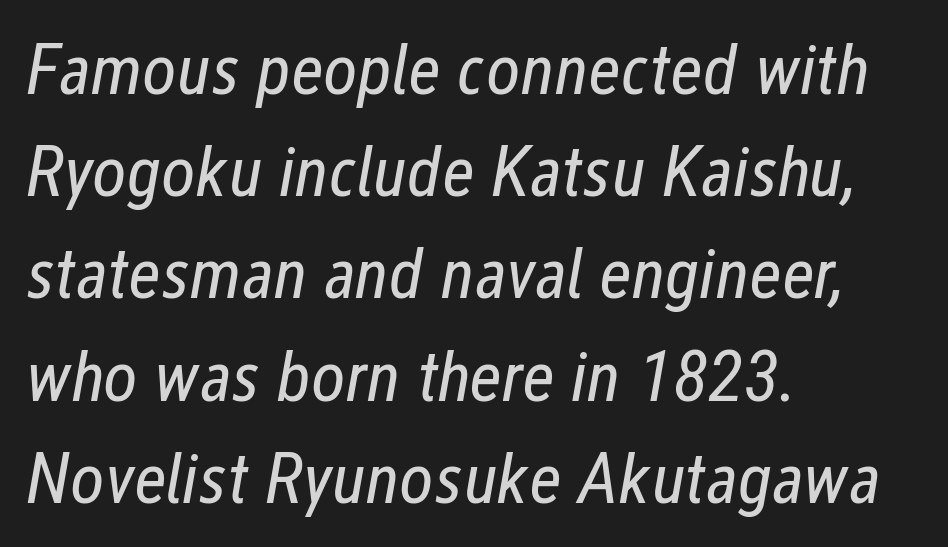
The image shows 73 px regular-weight, condensed type, italic (leaning right); set left-aligned, normal line spacing (1.4x), normal letter spacing, not underlined; low stroke contrast and a medium x-height.
